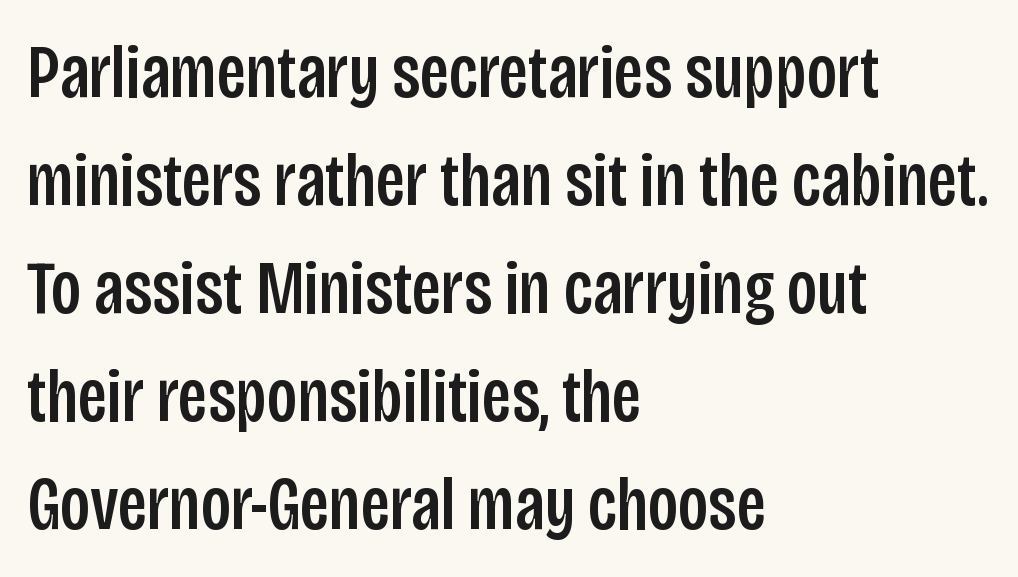
{"serif": "no", "italic": "no", "width": "condensed", "stroke_contrast": "low", "x_height": "large", "monospaced": "no", "underline": "no", "align": "left", "line_spacing": "normal", "line_spacing_ratio": 1.44, "letter_spacing": "normal", "letter_spacing_em": 0.0, "glyph_px": 75}
